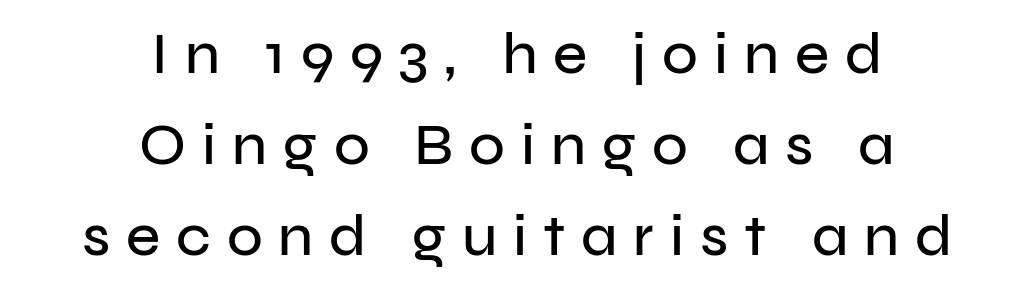
Beneath every word, the page is bare. Every row of glyphs is offset so its center matches the block's center. How would I describe the line gaps? Plain and ordinary. Grotesque or geometric, the face here clearly has no serifs.
